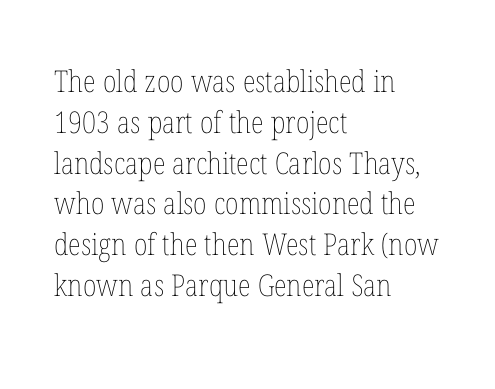
The ragged edge is on the right, which tells us the setting is flush left. Words appear dense and cohesive because spacing is normal. Posture: straight, roman, zero tilt. No heavy texture on the line: the type isn't bold.
